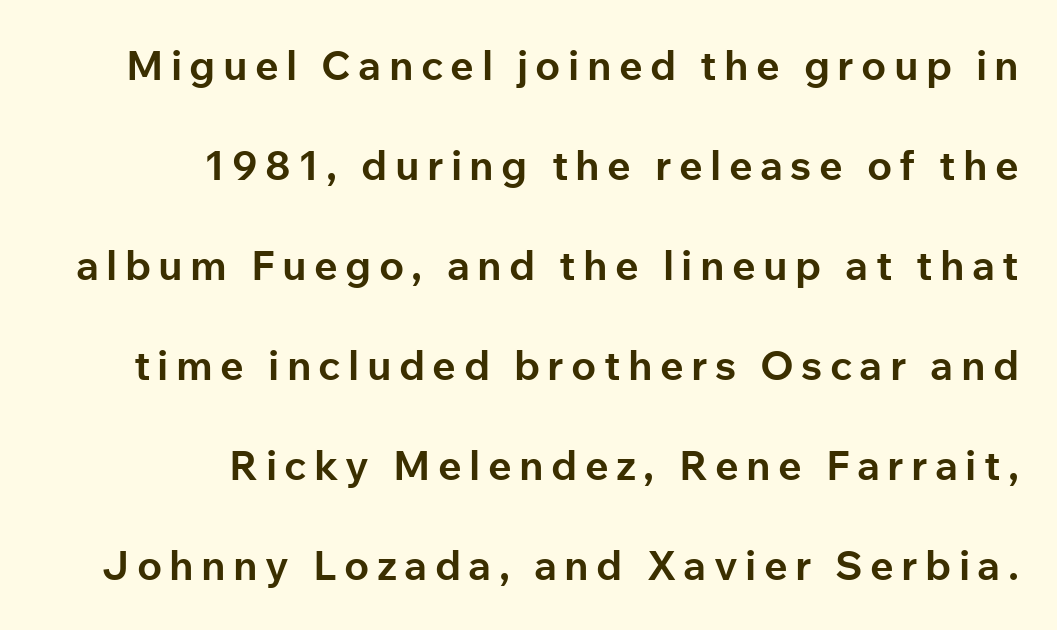
{"serif": "no", "italic": "no", "bold": "yes", "weight": "bold", "width": "normal", "stroke_contrast": "low", "x_height": "medium", "monospaced": "no", "underline": "no", "align": "right", "line_spacing": "loose", "line_spacing_ratio": 2.44, "glyph_px": 41}
